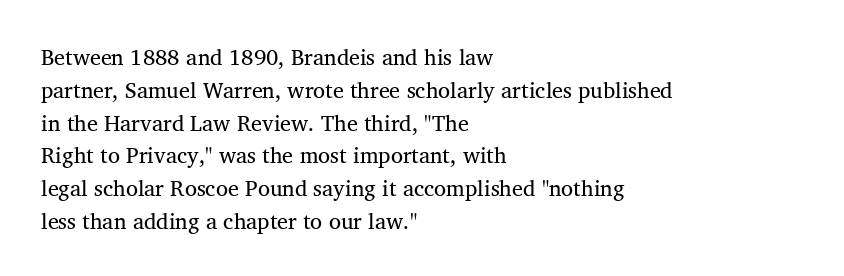
Q: Is the text bold? A: No.
Q: Is the text italic (slanted)? A: No, it is upright.
Q: Is the text underlined? A: No.
Q: How is the paragraph aligned? A: Left-aligned.
Q: Is the spacing between letters normal or unusually wide? A: Normal.
Q: Is the spacing between lines tight, normal or loose? A: Normal.
